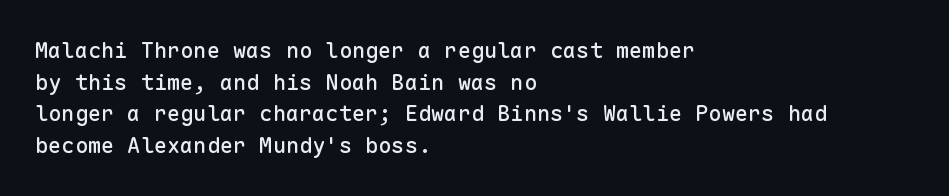
Q: Is the text italic (slanted)? A: No, it is upright.
Q: Is the text underlined? A: No.
Q: How is the paragraph aligned? A: Left-aligned.
Q: Is the spacing between letters normal or unusually wide? A: Normal.
Q: Is the spacing between lines tight, normal or loose? A: Normal.
